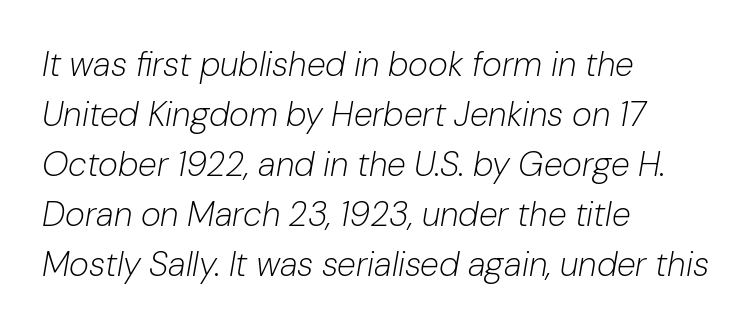
Q: Is the text bold? A: No.
Q: Is the text italic (slanted)? A: Yes, it leans right by about 10 degrees.
Q: Is the text underlined? A: No.
Q: How is the paragraph aligned? A: Left-aligned.
Q: Is the spacing between letters normal or unusually wide? A: Normal.
Q: Is the spacing between lines tight, normal or loose? A: Normal.
Q: Width (condensed, normal, or wide)? A: Normal.
Q: Stroke contrast? A: Low.
Q: x-height? A: Medium.
Q: Monospaced? A: No.
